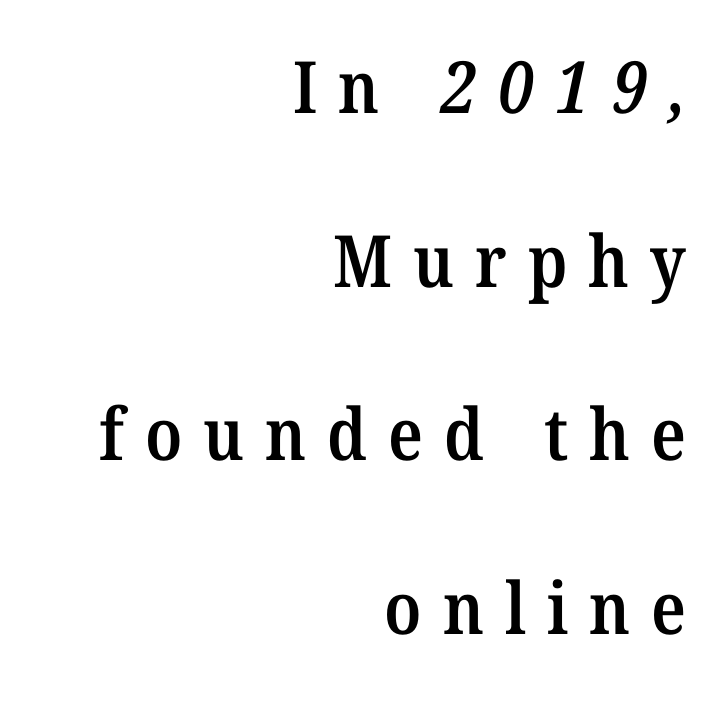
Q: Is the text bold? A: Semi-bold.
Q: Is the typeface a serif or a sans-serif typeface? A: Serif.
Q: Is the text underlined? A: No.
Q: How is the paragraph aligned? A: Right-aligned.
Q: Is the spacing between letters normal or unusually wide? A: Unusually wide.
Q: Is the spacing between lines tight, normal or loose? A: Loose.
Q: Width (condensed, normal, or wide)? A: Normal.
Q: Stroke contrast? A: Medium.
Q: x-height? A: Medium.
Q: Monospaced? A: No.
